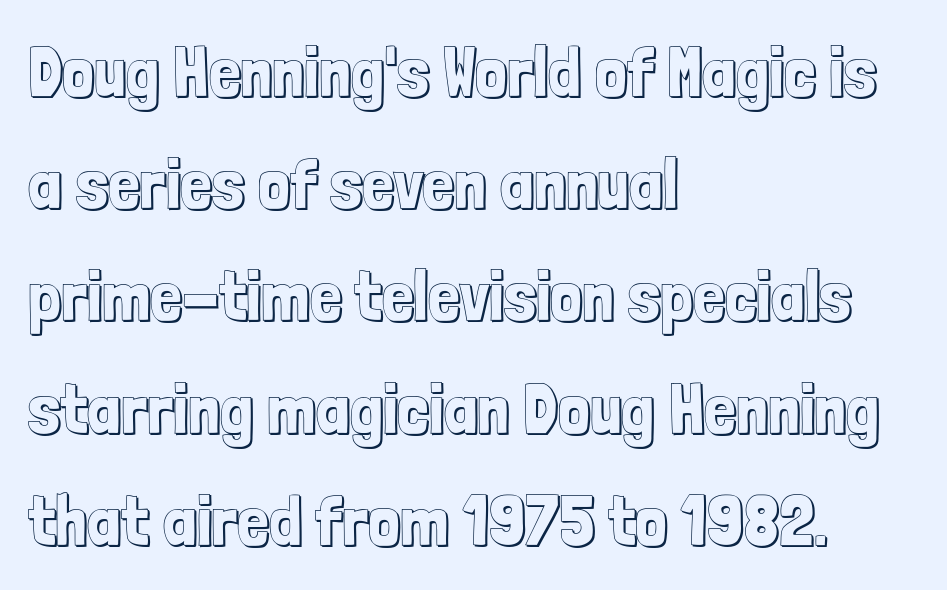
The typesetter chose a ragged-right arrangement here. No italicization has been applied; the sample stays upright. This rendering features lettering with no underline. The passage shown stacks its lines at a standard gap. How are the letters spaced? Ordinarily, with no added tracking. Looks like regular typesetting: each glyph gets only the width it needs.
